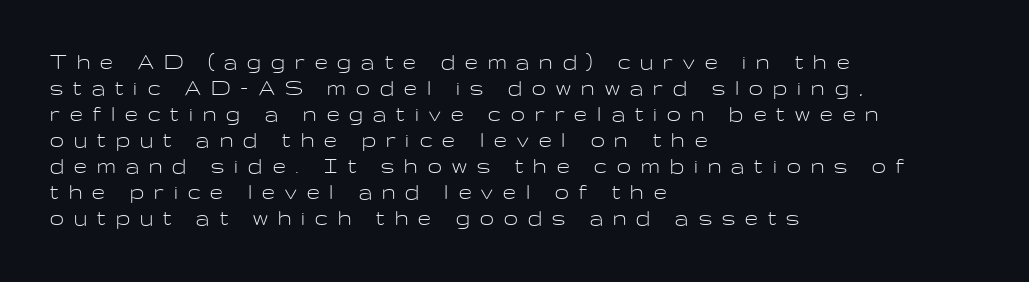
Q: Is the text bold? A: No.
Q: Is the text italic (slanted)? A: No, it is upright.
Q: Is the text underlined? A: No.
Q: How is the paragraph aligned? A: Left-aligned.
Q: Is the spacing between letters normal or unusually wide? A: Unusually wide.
Q: Is the spacing between lines tight, normal or loose? A: Tight.
